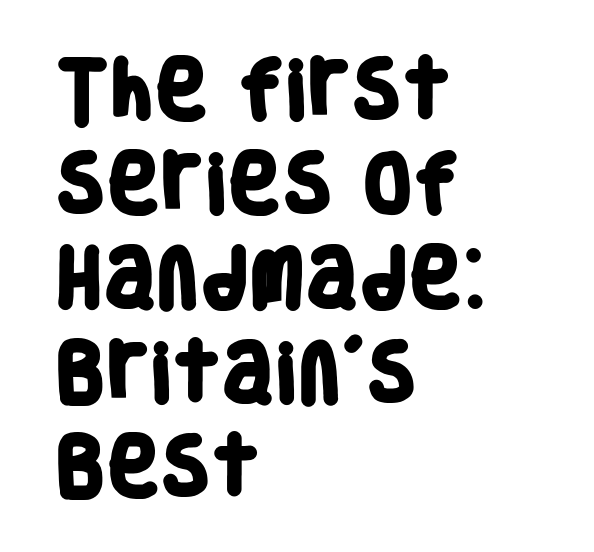
The image shows 65 px heavy, condensed sans-serif type; set left-aligned, normal line spacing (1.45x), normal letter spacing, not underlined; low stroke contrast and a large x-height.
